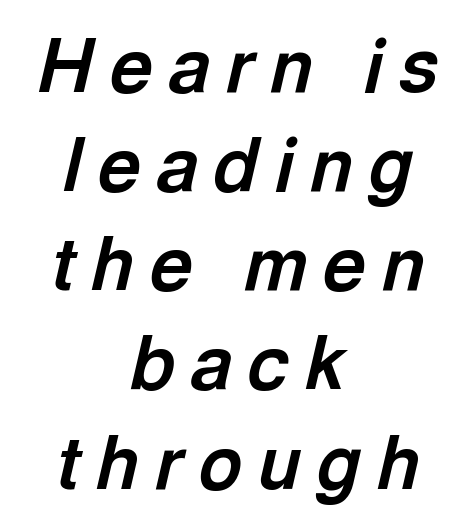
The image shows 74 px bold type, italic (leaning right); set centered, normal line spacing (1.34x), unusually wide letter spacing (+0.22 em), not underlined; a medium x-height.
